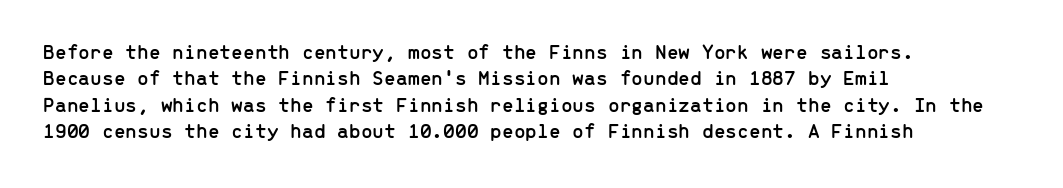
Q: Is the text italic (slanted)? A: No, it is upright.
Q: Is the text underlined? A: No.
Q: How is the paragraph aligned? A: Left-aligned.
Q: Is the spacing between letters normal or unusually wide? A: Normal.
Q: Is the spacing between lines tight, normal or loose? A: Normal.
